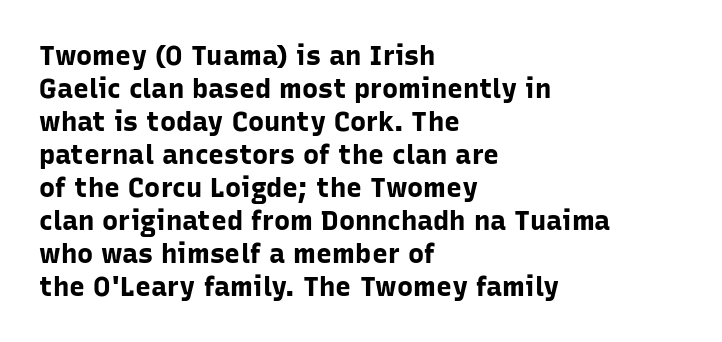
The image shows 27 px bold type, upright; set left-aligned, line spacing 1.22x, normal letter spacing, not underlined.
